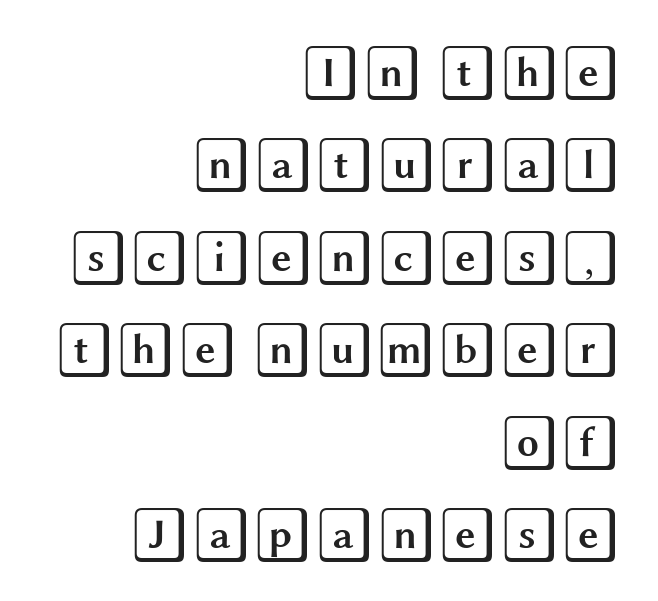
Q: Is the text italic (slanted)? A: No, it is upright.
Q: Is the text underlined? A: No.
Q: How is the paragraph aligned? A: Right-aligned.
Q: Is the spacing between letters normal or unusually wide? A: Normal.
Q: Is the spacing between lines tight, normal or loose? A: Normal.
Q: Width (condensed, normal, or wide)? A: Wide.
Q: x-height? A: Large.
